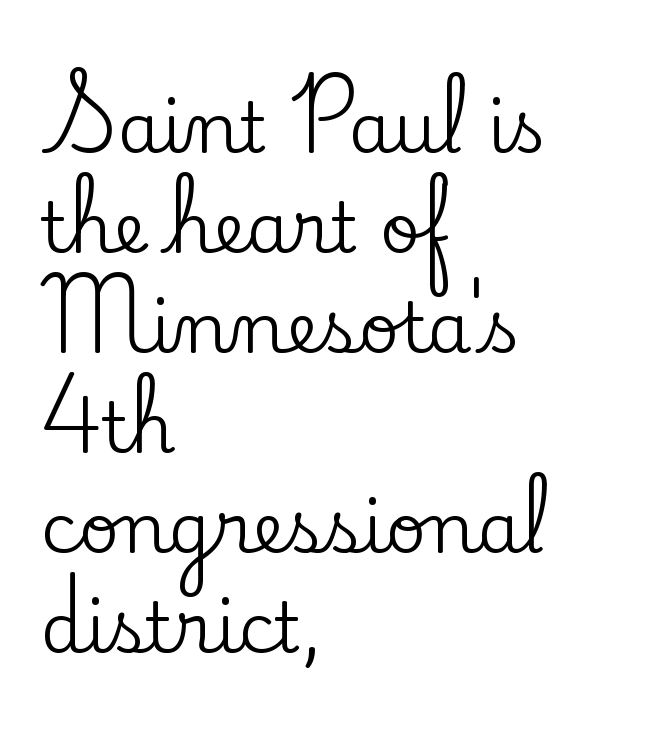
{"serif": "yes", "italic": "no", "width": "normal", "stroke_contrast": "low", "x_height": "small", "monospaced": "no", "underline": "no", "align": "left", "line_spacing": "normal", "line_spacing_ratio": 1.43, "letter_spacing": "normal", "letter_spacing_em": 0.0, "glyph_px": 70}
